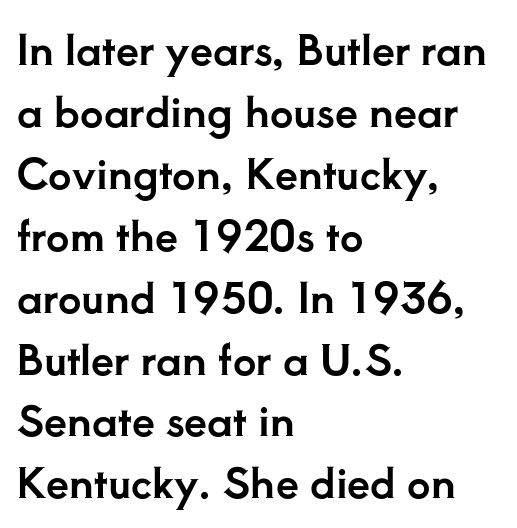
Q: Is the text italic (slanted)? A: No, it is upright.
Q: Is the typeface a serif or a sans-serif typeface? A: Serif.
Q: Is the text underlined? A: No.
Q: How is the paragraph aligned? A: Left-aligned.
Q: Is the spacing between letters normal or unusually wide? A: Normal.
Q: Is the spacing between lines tight, normal or loose? A: Normal.
Q: Width (condensed, normal, or wide)? A: Normal.
Q: Stroke contrast? A: Low.
Q: x-height? A: Small.
Q: Monospaced? A: No.
